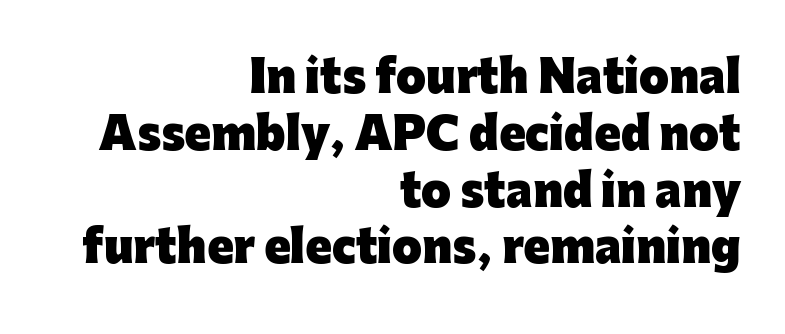
Q: Is the text bold? A: Yes.
Q: Is the text italic (slanted)? A: No, it is upright.
Q: Is the typeface a serif or a sans-serif typeface? A: Sans-serif.
Q: Is the text underlined? A: No.
Q: How is the paragraph aligned? A: Right-aligned.
Q: Is the spacing between letters normal or unusually wide? A: Normal.
Q: Is the spacing between lines tight, normal or loose? A: Normal.
Q: Width (condensed, normal, or wide)? A: Normal.
Q: Stroke contrast? A: Low.
Q: x-height? A: Medium.
Q: Monospaced? A: No.
